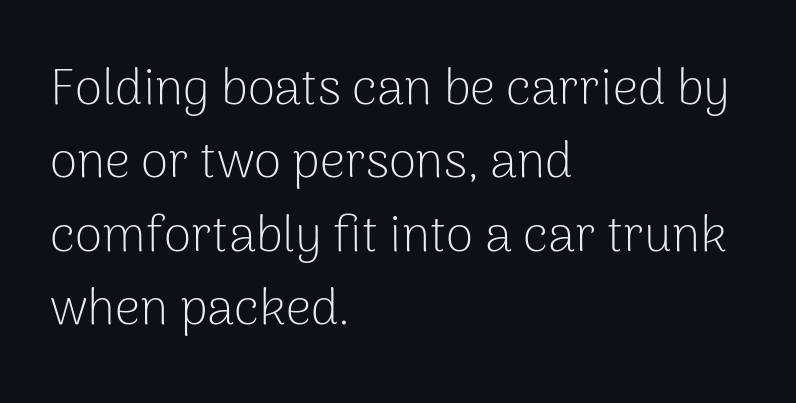
Q: Is the text bold? A: No.
Q: Is the text italic (slanted)? A: No, it is upright.
Q: Is the typeface a serif or a sans-serif typeface? A: Sans-serif.
Q: Is the text underlined? A: No.
Q: How is the paragraph aligned? A: Left-aligned.
Q: Is the spacing between letters normal or unusually wide? A: Normal.
Q: Is the spacing between lines tight, normal or loose? A: Normal.
Q: Width (condensed, normal, or wide)? A: Normal.
Q: Stroke contrast? A: Low.
Q: x-height? A: Medium.
Q: Monospaced? A: No.
